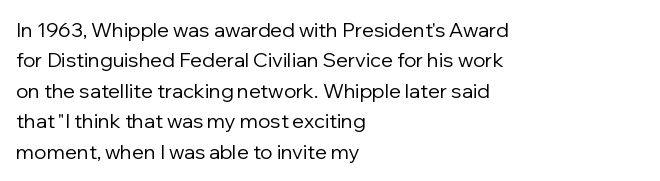
Q: Is the text bold? A: No.
Q: Is the text italic (slanted)? A: No, it is upright.
Q: Is the text underlined? A: No.
Q: How is the paragraph aligned? A: Left-aligned.
Q: Is the spacing between letters normal or unusually wide? A: Normal.
Q: Is the spacing between lines tight, normal or loose? A: Normal.
